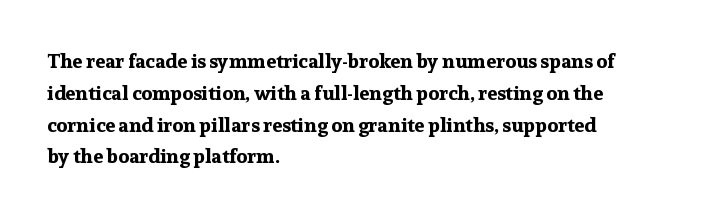
Q: Is the text bold? A: Yes.
Q: Is the text italic (slanted)? A: No, it is upright.
Q: Is the text underlined? A: No.
Q: How is the paragraph aligned? A: Left-aligned.
Q: Is the spacing between letters normal or unusually wide? A: Normal.
Q: Is the spacing between lines tight, normal or loose? A: Normal.
